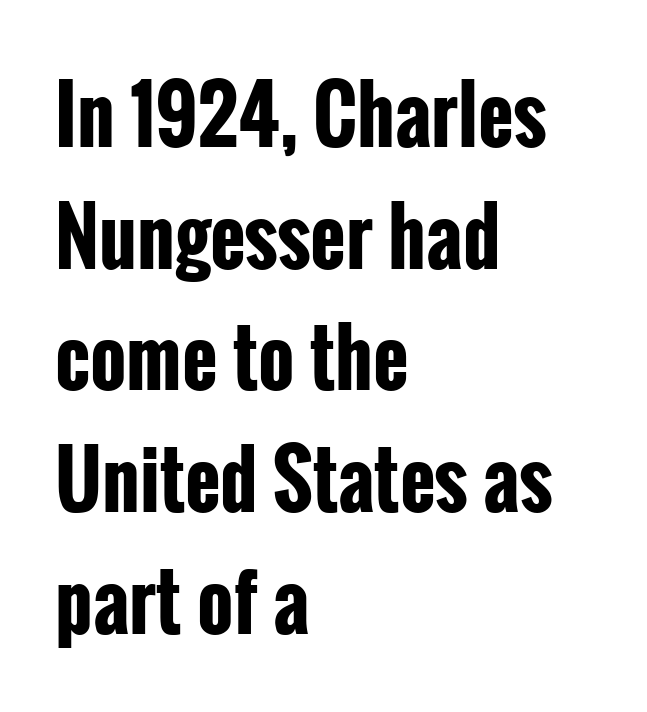
The image shows 77 px bold, condensed sans-serif type, upright; set left-aligned, normal line spacing (1.58x), normal letter spacing, not underlined; low stroke contrast and a medium x-height.
